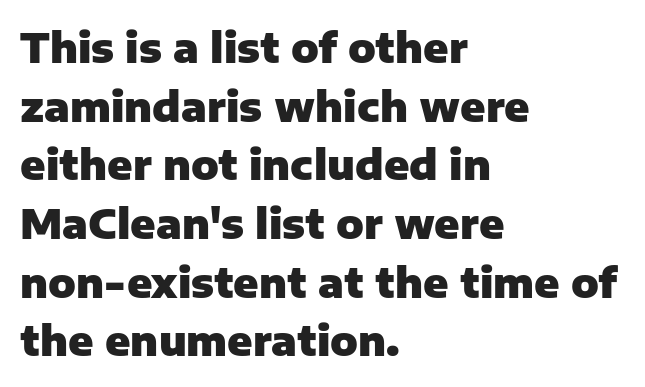
Character widths vary here, with narrow letters taking less room than wide ones. Plain, unruled lines of type. The letters sit at their default tracking, neither squeezed nor spread. How would I describe the line gaps? Plain and ordinary.
